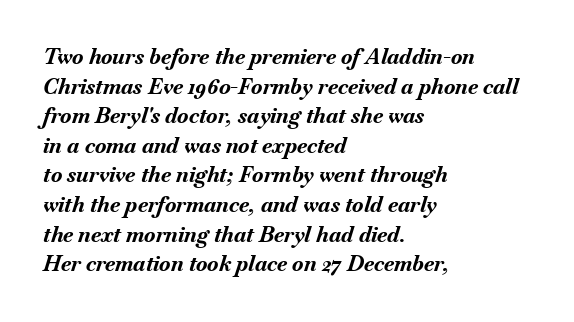
{"italic": "yes", "lean": "right", "slant_degrees": 18, "bold": "yes", "underline": "no", "align": "left", "line_spacing": "normal", "line_spacing_ratio": 1.41, "letter_spacing": "normal", "letter_spacing_em": 0.0, "glyph_px": 21}
